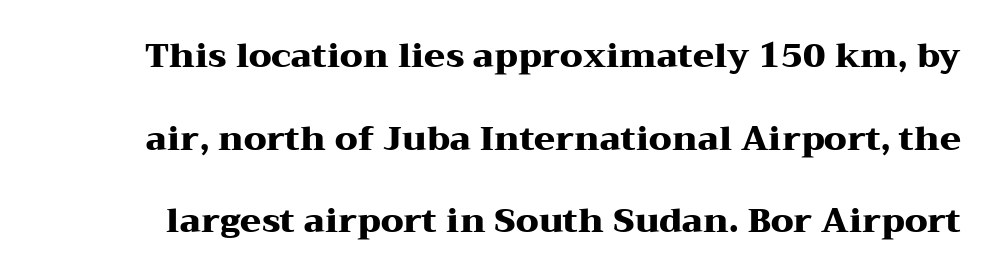
Q: Is the text bold? A: Yes.
Q: Is the text italic (slanted)? A: No, it is upright.
Q: Is the typeface a serif or a sans-serif typeface? A: Serif.
Q: Is the text underlined? A: No.
Q: Is the spacing between letters normal or unusually wide? A: Normal.
Q: Is the spacing between lines tight, normal or loose? A: Loose.
Q: Width (condensed, normal, or wide)? A: Wide.
Q: Stroke contrast? A: Medium.
Q: x-height? A: Medium.
Q: Monospaced? A: No.
